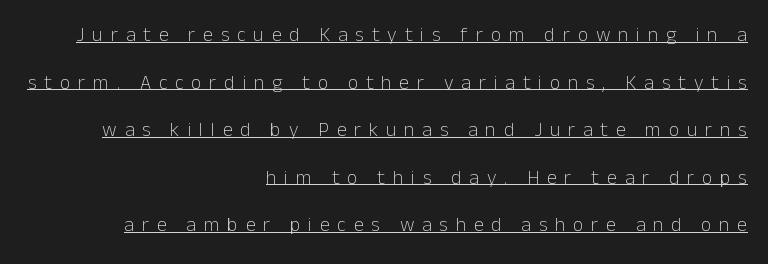
The image shows 20 px text type, upright; set right-aligned, loose line spacing (2.38x), unusually wide letter spacing (+0.39 em), underlined.
